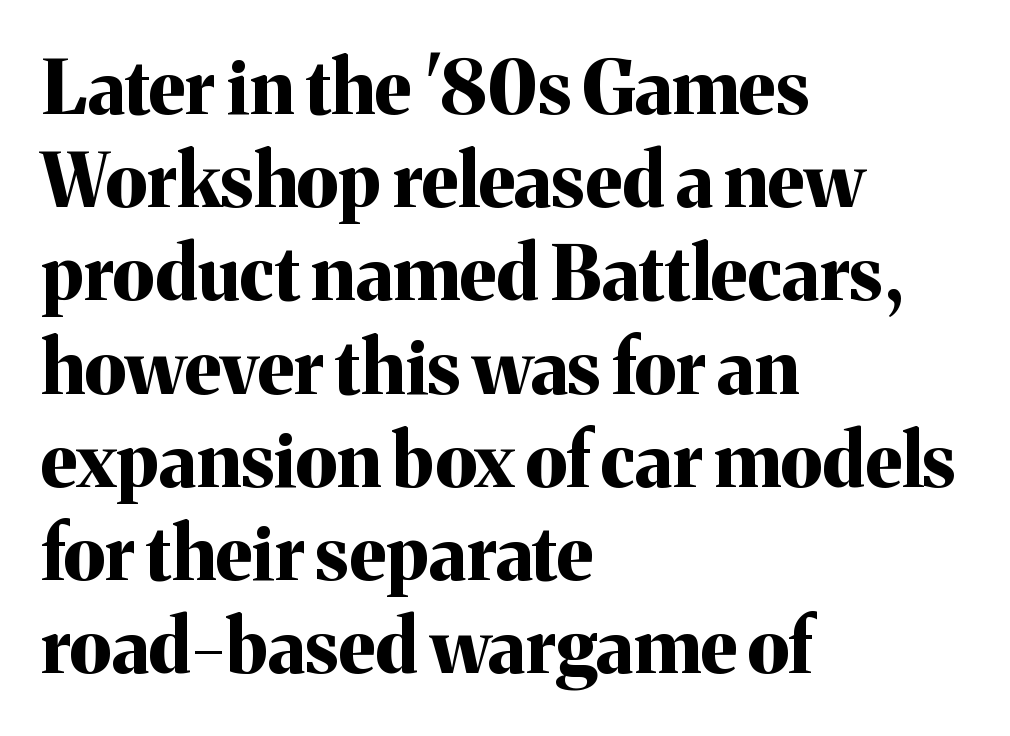
The image shows 74 px bold serif type, upright; set left-aligned, normal line spacing (1.26x), normal letter spacing, not underlined; medium stroke contrast and a medium x-height.
